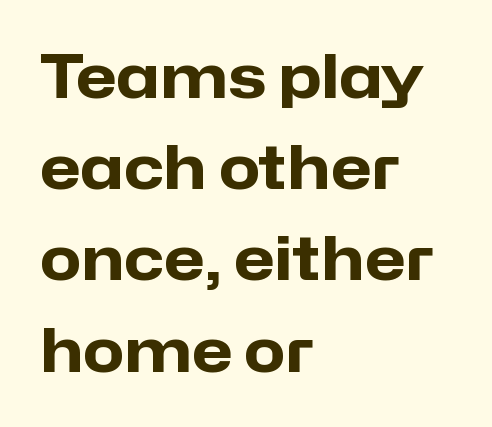
The image shows 60 px heavy sans-serif type, upright; set left-aligned, normal line spacing (1.52x), normal letter spacing, not underlined; low stroke contrast and a medium x-height.
